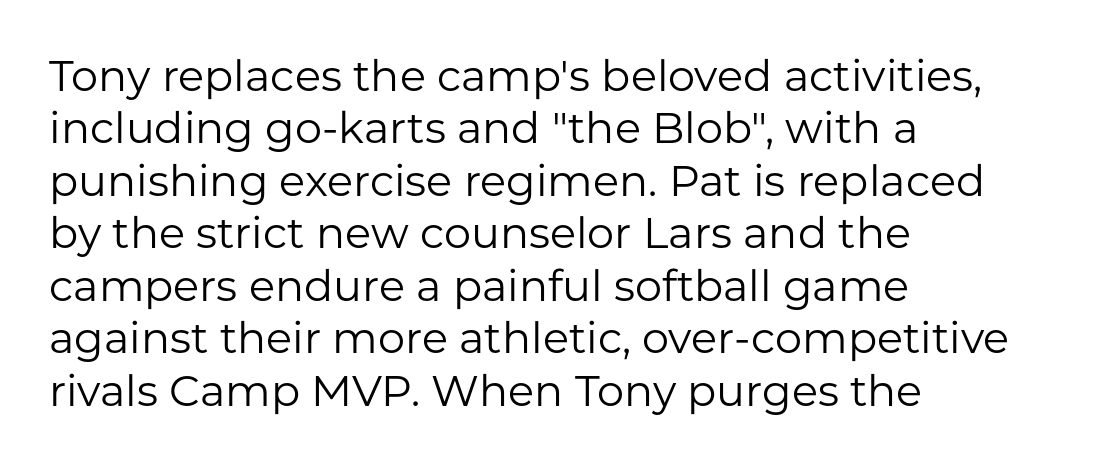
{"serif": "no", "italic": "no", "bold": "no", "weight": "regular", "width": "normal", "stroke_contrast": "low", "x_height": "medium", "monospaced": "no", "underline": "no", "align": "left", "line_spacing_ratio": 1.22, "letter_spacing": "normal", "letter_spacing_em": 0.0, "glyph_px": 43}
